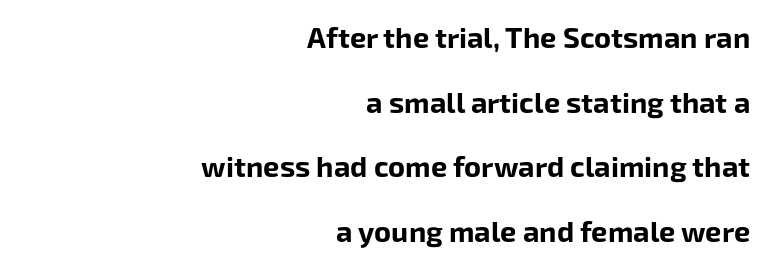
{"serif": "no", "italic": "no", "bold": "yes", "weight": "bold", "width": "normal", "stroke_contrast": "low", "x_height": "medium", "monospaced": "no", "underline": "no", "align": "right", "line_spacing": "loose", "line_spacing_ratio": 2.23, "letter_spacing": "normal", "letter_spacing_em": 0.0, "glyph_px": 29}
